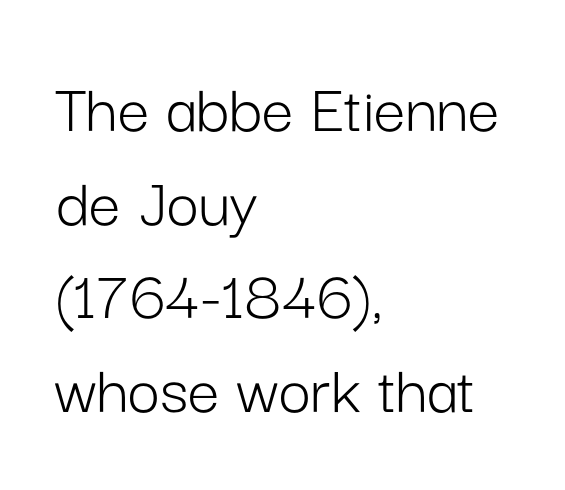
The image shows 71 px light sans-serif type, upright; set left-aligned, normal line spacing (1.32x), normal letter spacing, not underlined; low stroke contrast and a medium x-height.
